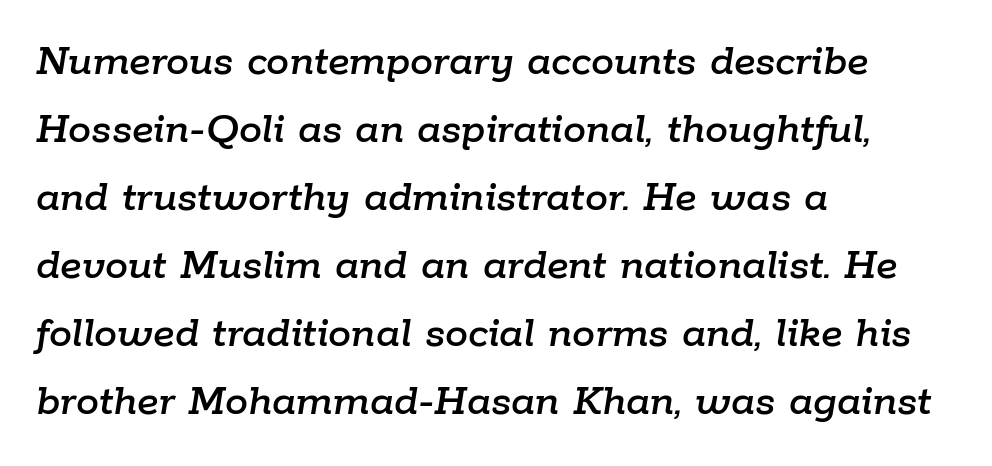
The rendering applies a slant to the glyphs. If you drew a ruler down the left edge, every line would touch it. A typesetter would call this proportional, since set widths differ per character. The rows are spaced the way most documents space them.
